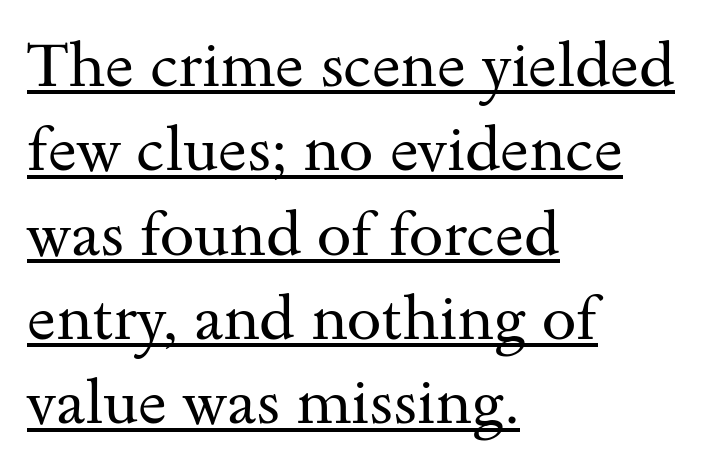
Q: Is the text bold? A: No.
Q: Is the text italic (slanted)? A: No, it is upright.
Q: Is the typeface a serif or a sans-serif typeface? A: Serif.
Q: Is the text underlined? A: Yes.
Q: How is the paragraph aligned? A: Left-aligned.
Q: Is the spacing between letters normal or unusually wide? A: Normal.
Q: Is the spacing between lines tight, normal or loose? A: Normal.
Q: Width (condensed, normal, or wide)? A: Wide.
Q: Stroke contrast? A: Medium.
Q: x-height? A: Small.
Q: Monospaced? A: No.
